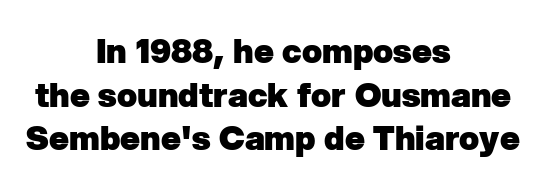
Q: Is the text bold? A: Yes.
Q: Is the typeface a serif or a sans-serif typeface? A: Sans-serif.
Q: Is the text underlined? A: No.
Q: How is the paragraph aligned? A: Centered.
Q: Is the spacing between letters normal or unusually wide? A: Normal.
Q: Is the spacing between lines tight, normal or loose? A: Normal.
Q: Width (condensed, normal, or wide)? A: Normal.
Q: Stroke contrast? A: Low.
Q: x-height? A: Medium.
Q: Monospaced? A: No.
